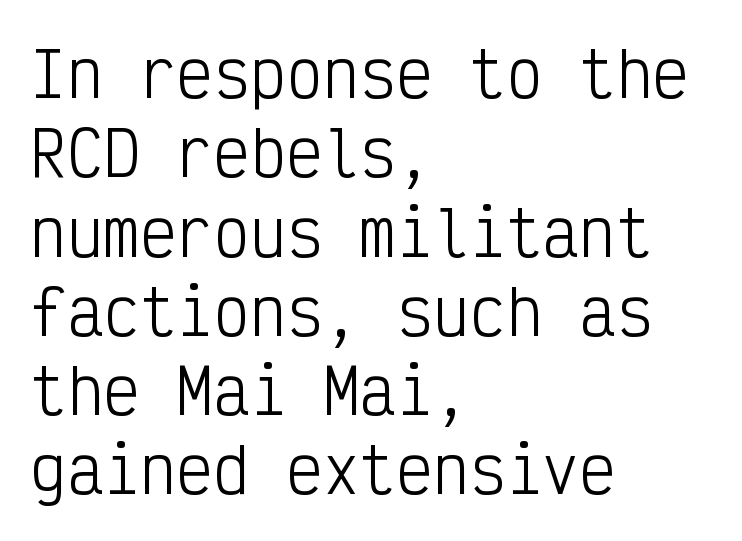
You could call the tracking neutral — neither tight nor loose. The space between consecutive lines is moderate. Posture: straight, roman, zero tilt. Is this a fixed-width face? Yes — each glyph sits in an identical cell. Honestly, there is no underline to notice here at all.
